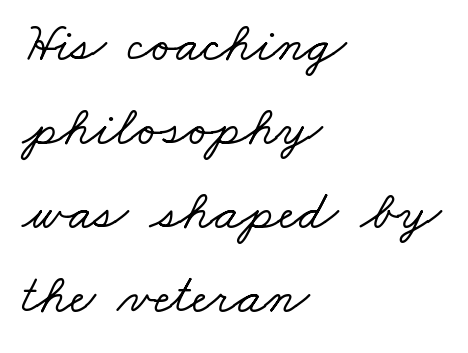
The passage shown is typed in a proportional face where columns would drift. This is serif lettering, the kind often seen in printed books. Underline: absent. Notice how descenders clear the ascenders below comfortably — that's standard leading. Nothing unusual about the tracking: characters are spaced as the font intends.
